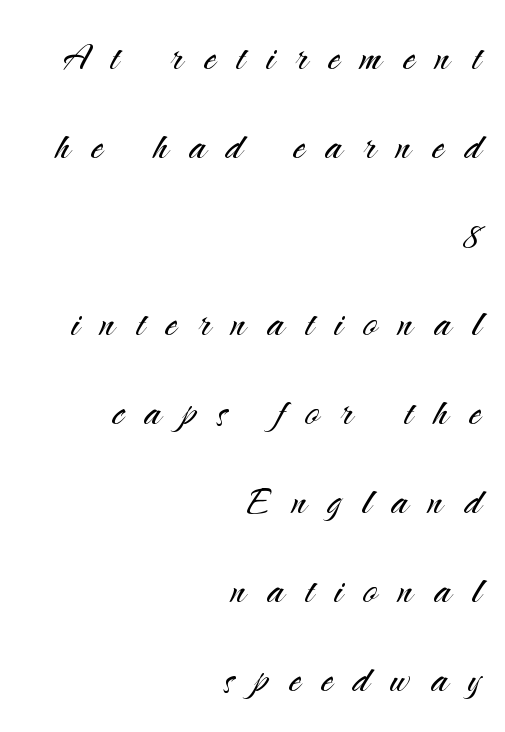
{"serif": "no", "bold": "no", "weight": "light", "width": "normal", "stroke_contrast": "medium", "x_height": "small", "monospaced": "no", "underline": "no", "align": "right", "line_spacing_ratio": 1.89, "letter_spacing": "wide", "letter_spacing_em": 0.45, "glyph_px": 47}
